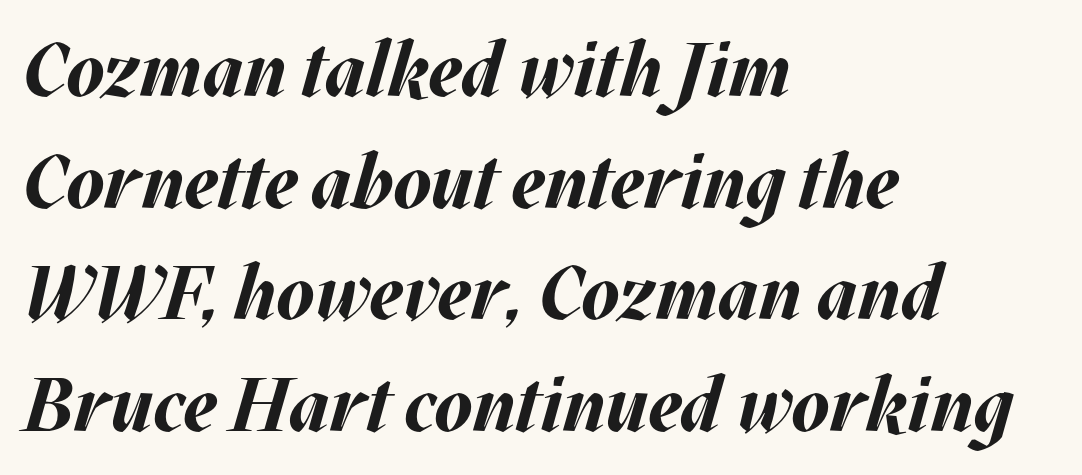
Q: Is the text bold? A: Yes.
Q: Is the text italic (slanted)? A: Yes, it leans right by about 17 degrees.
Q: Is the text underlined? A: No.
Q: How is the paragraph aligned? A: Left-aligned.
Q: Is the spacing between letters normal or unusually wide? A: Normal.
Q: Is the spacing between lines tight, normal or loose? A: Normal.
Q: Width (condensed, normal, or wide)? A: Normal.
Q: Stroke contrast? A: Medium.
Q: x-height? A: Large.
Q: Monospaced? A: No.
